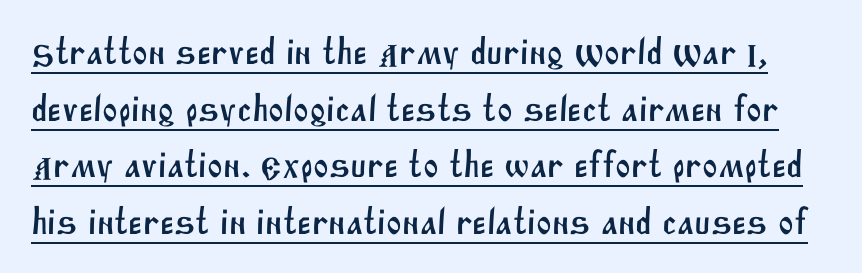
Compared with typical paragraphs, the rows here are spaced about the same. No feet cap the strokes, marking this as sans-serif type. Looks like regular typesetting: each glyph gets only the width it needs. Short note: letters normally spaced. The passage shown is underscored from start to finish.
